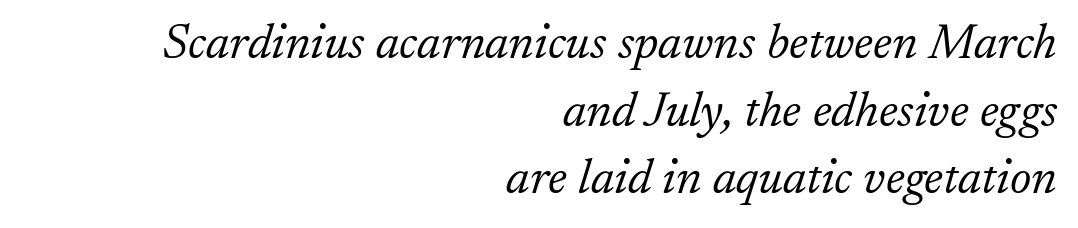
A typesetter would label this face a serif. Stems here are at most as thick as an everyday book face. When letters slant like this, we call the style italic. Visually the block forms a straight wall on the right and a jagged coastline on the left. Is this a fixed-width face? No — the glyphs have proportional, varying widths.
